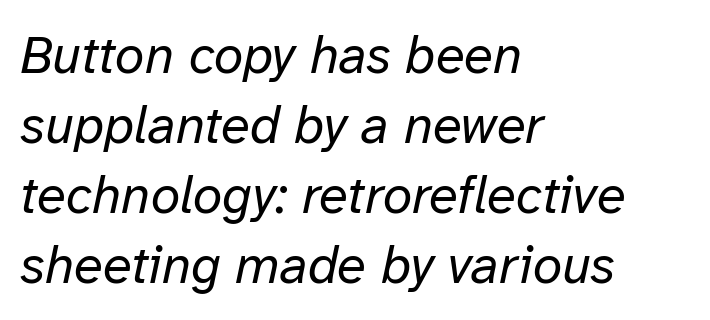
{"italic": "yes", "lean": "right", "slant_degrees": 12, "bold": "no", "weight": "regular", "width": "normal", "stroke_contrast": "low", "x_height": "medium", "monospaced": "no", "underline": "no", "align": "left", "line_spacing": "normal", "line_spacing_ratio": 1.32, "letter_spacing": "normal", "letter_spacing_em": 0.0, "glyph_px": 53}
